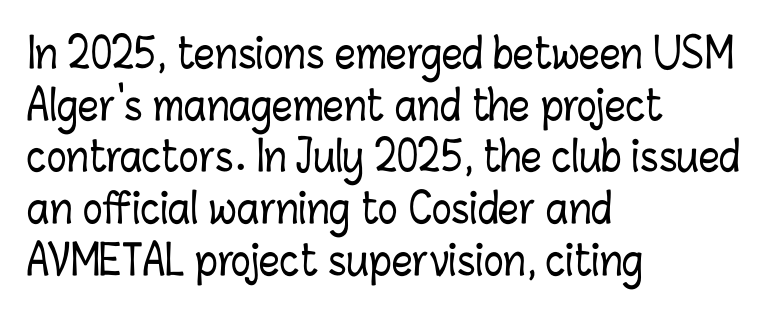
Nothing unusual about the tracking: characters are spaced as the font intends. You could not count columns in this text — the font is proportionally spaced. Anything drawn beneath the words? Only blank space. The compositor pushed each line to the left boundary. Italic: no, the glyphs are upright roman.
